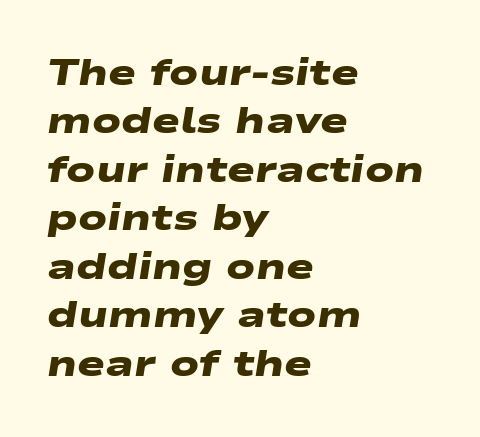
{"serif": "no", "bold": "yes", "weight": "heavy", "width": "wide", "stroke_contrast": "low", "x_height": "medium", "monospaced": "no", "underline": "no", "align": "left", "line_spacing": "normal", "line_spacing_ratio": 1.31, "letter_spacing": "normal", "letter_spacing_em": 0.0, "glyph_px": 37}
